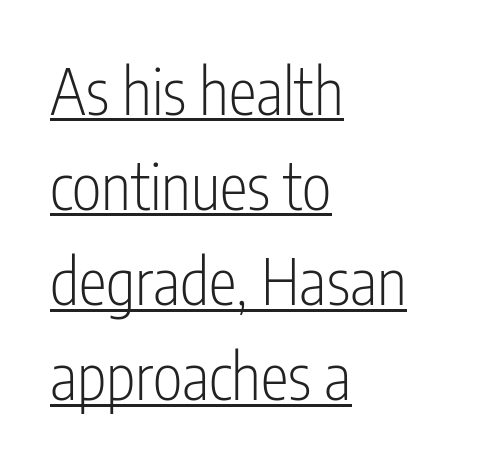
{"serif": "no", "italic": "no", "bold": "no", "weight": "light", "width": "condensed", "stroke_contrast": "low", "x_height": "medium", "monospaced": "no", "underline": "yes", "align": "left", "line_spacing": "normal", "line_spacing_ratio": 1.51, "letter_spacing": "normal", "letter_spacing_em": 0.0, "glyph_px": 63}
